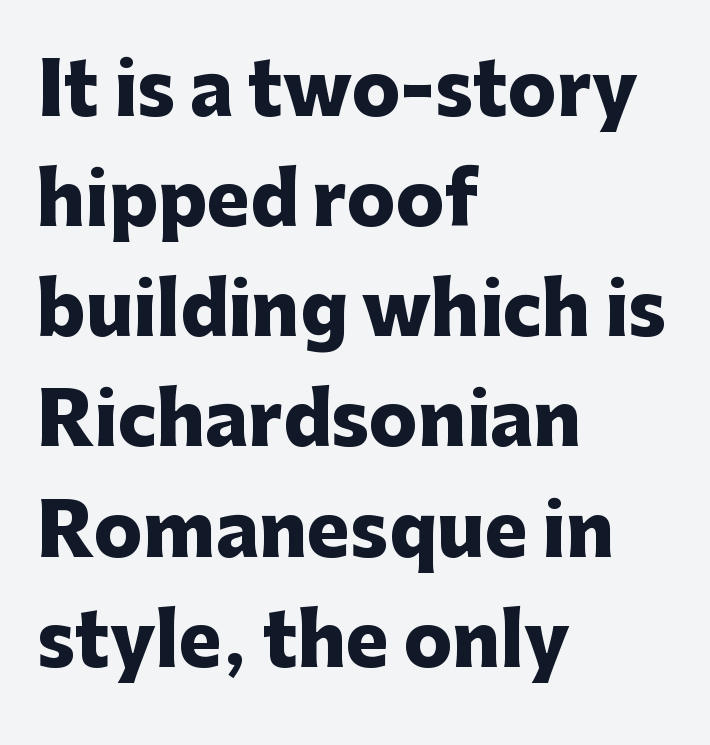
The image shows 72 px heavy sans-serif type, upright; set left-aligned, normal line spacing (1.53x), normal letter spacing, not underlined; low stroke contrast and a medium x-height.
